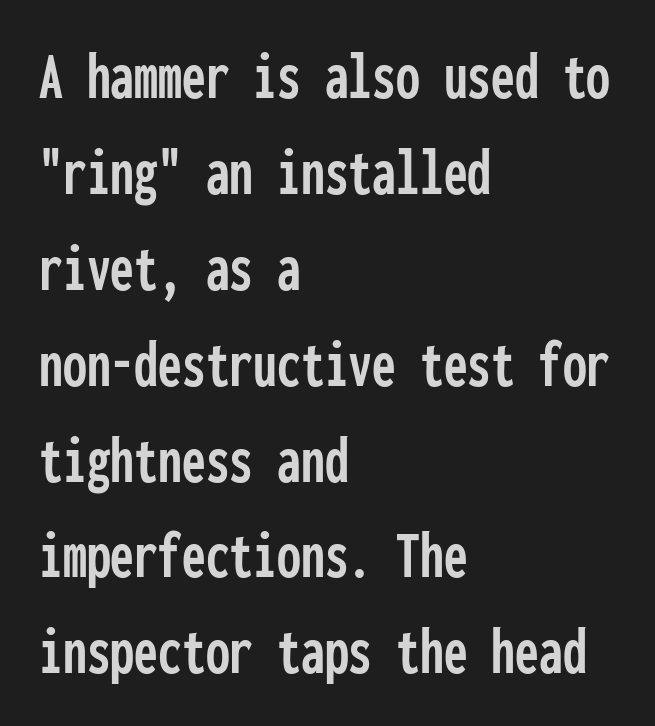
Q: Is the text italic (slanted)? A: No, it is upright.
Q: Is the typeface a serif or a sans-serif typeface? A: Sans-serif.
Q: Is the text underlined? A: No.
Q: How is the paragraph aligned? A: Left-aligned.
Q: Is the spacing between letters normal or unusually wide? A: Normal.
Q: Is the spacing between lines tight, normal or loose? A: Normal.
Q: Width (condensed, normal, or wide)? A: Condensed.
Q: Stroke contrast? A: Low.
Q: x-height? A: Medium.
Q: Monospaced? A: Yes.
